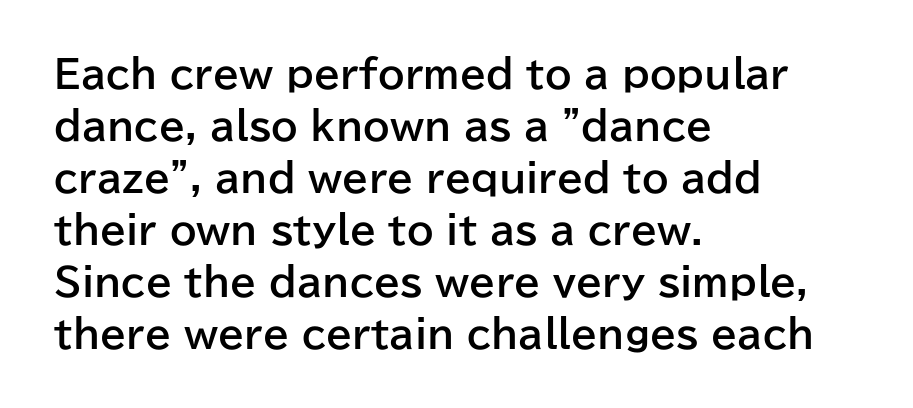
Q: Is the text bold? A: Yes.
Q: Is the text italic (slanted)? A: No, it is upright.
Q: Is the typeface a serif or a sans-serif typeface? A: Sans-serif.
Q: Is the text underlined? A: No.
Q: How is the paragraph aligned? A: Left-aligned.
Q: Is the spacing between letters normal or unusually wide? A: Normal.
Q: Is the spacing between lines tight, normal or loose? A: Normal.
Q: Width (condensed, normal, or wide)? A: Normal.
Q: Stroke contrast? A: Low.
Q: x-height? A: Medium.
Q: Monospaced? A: No.
